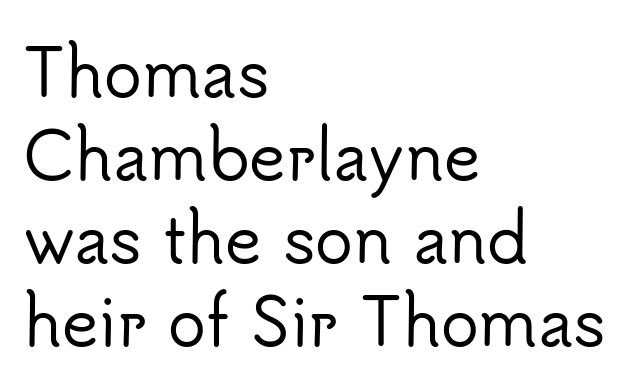
Does the lettering tilt? It doesn't — this is upright. The gaps between neighbouring characters are ordinary and unremarkable. Anything drawn beneath the words? Only blank space. Compared with typical paragraphs, the rows here are spaced about the same. Note the varied advance widths — an 'i' is clearly narrower than an 'm'.
